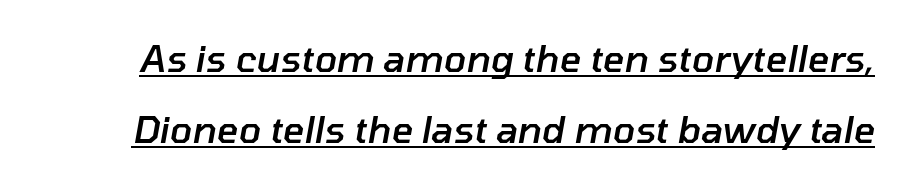
Q: Is the text bold? A: Semi-bold.
Q: Is the text italic (slanted)? A: Yes, it leans right by about 10 degrees.
Q: Is the text underlined? A: Yes.
Q: Is the spacing between letters normal or unusually wide? A: Normal.
Q: Is the spacing between lines tight, normal or loose? A: Loose.
Q: Width (condensed, normal, or wide)? A: Normal.
Q: Stroke contrast? A: Low.
Q: x-height? A: Medium.
Q: Monospaced? A: No.
